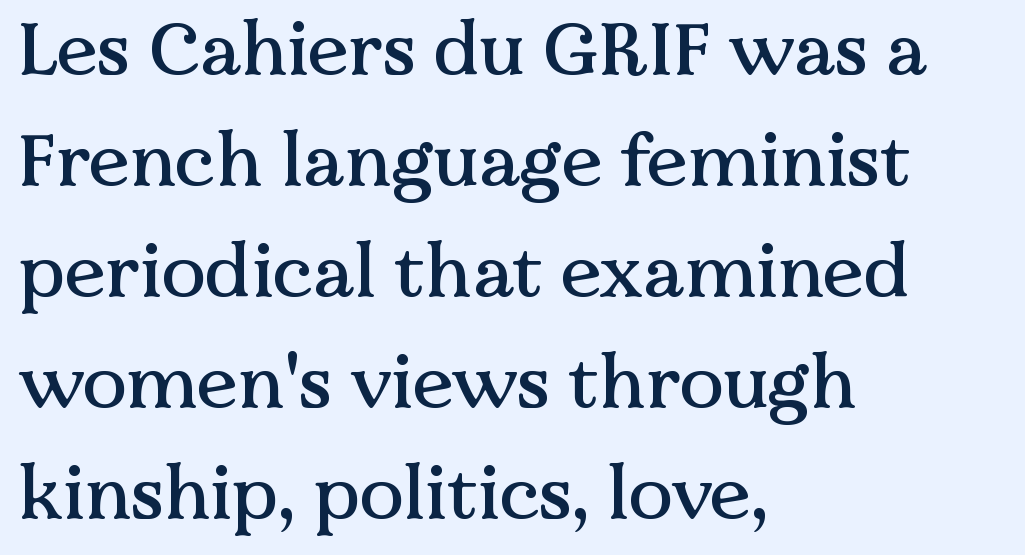
{"serif": "yes", "italic": "no", "width": "normal", "stroke_contrast": "medium", "x_height": "medium", "monospaced": "no", "underline": "no", "align": "left", "line_spacing": "normal", "line_spacing_ratio": 1.5, "letter_spacing": "normal", "letter_spacing_em": 0.0, "glyph_px": 74}
